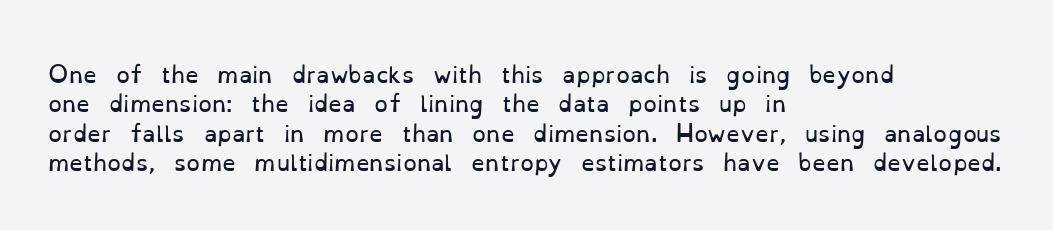
{"italic": "no", "bold": "no", "underline": "no", "align": "left", "line_spacing": "normal", "line_spacing_ratio": 1.34, "letter_spacing": "normal", "letter_spacing_em": 0.0, "glyph_px": 22}
